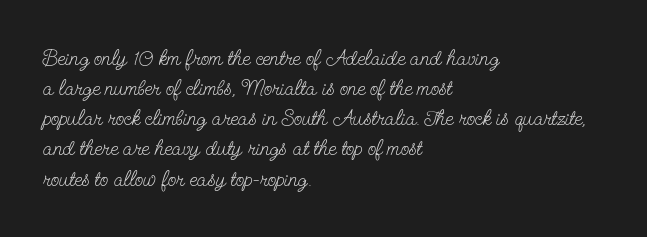
{"bold": "no", "underline": "no", "align": "left", "line_spacing": "normal", "line_spacing_ratio": 1.37, "letter_spacing": "normal", "letter_spacing_em": 0.0, "glyph_px": 22}
